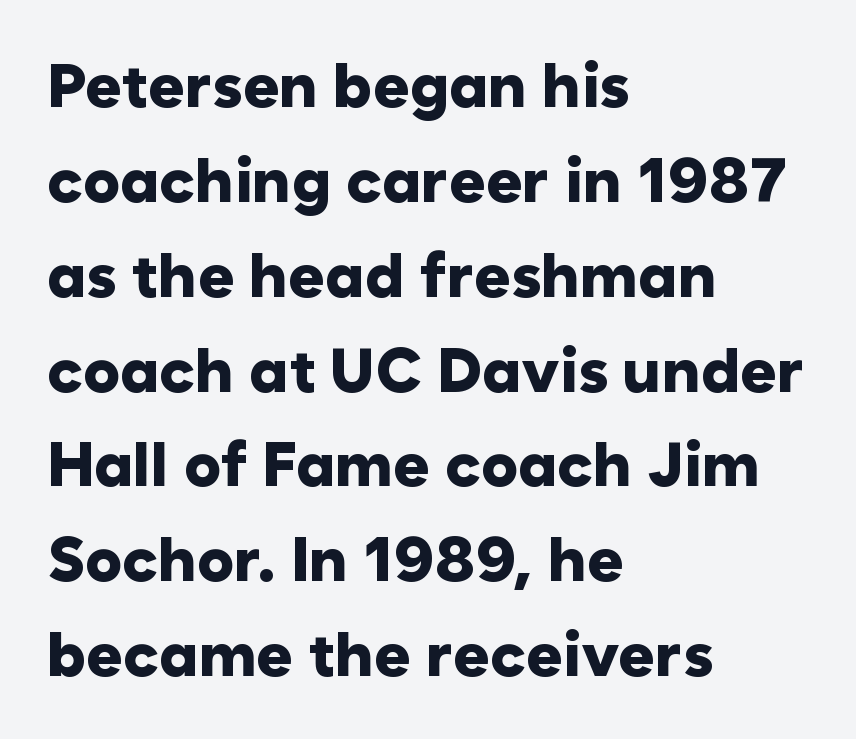
{"serif": "no", "italic": "no", "bold": "yes", "weight": "heavy", "width": "normal", "stroke_contrast": "low", "x_height": "medium", "monospaced": "no", "underline": "no", "align": "left", "line_spacing": "normal", "line_spacing_ratio": 1.53, "letter_spacing": "normal", "letter_spacing_em": 0.0, "glyph_px": 62}
